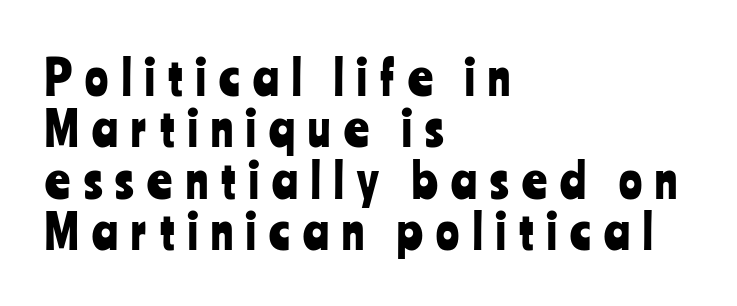
Q: Is the text italic (slanted)? A: No, it is upright.
Q: Is the typeface a serif or a sans-serif typeface? A: Sans-serif.
Q: Is the text underlined? A: No.
Q: How is the paragraph aligned? A: Left-aligned.
Q: Is the spacing between letters normal or unusually wide? A: Unusually wide.
Q: Is the spacing between lines tight, normal or loose? A: Tight.
Q: Width (condensed, normal, or wide)? A: Condensed.
Q: Stroke contrast? A: Low.
Q: x-height? A: Medium.
Q: Monospaced? A: No.
